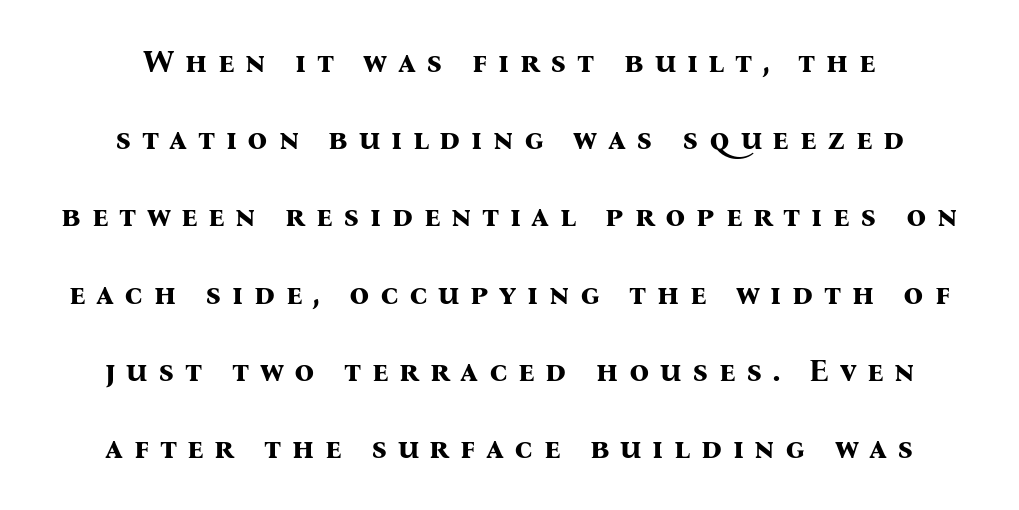
{"serif": "yes", "italic": "no", "bold": "yes", "weight": "bold", "width": "normal", "stroke_contrast": "medium", "x_height": "medium", "monospaced": "no", "underline": "no", "align": "center", "line_spacing": "loose", "line_spacing_ratio": 2.49, "letter_spacing": "wide", "letter_spacing_em": 0.34, "glyph_px": 31}
